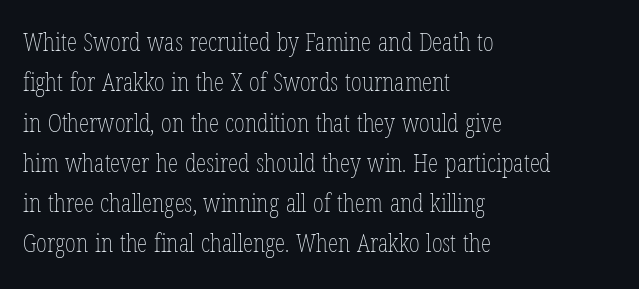
{"italic": "no", "bold": "no", "underline": "no", "align": "left", "line_spacing": "normal", "line_spacing_ratio": 1.55, "letter_spacing": "normal", "letter_spacing_em": 0.0, "glyph_px": 26}
